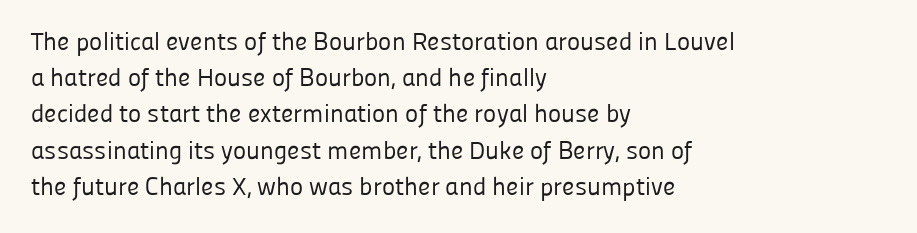
The cut favours lightness, reaching ordinary text weight at its darkest. Left-aligned paragraph, ragged on the right. There is no visible air inserted between adjacent glyphs. Has an underline been added? It has not. Upright lettering throughout. Leading matches the norm, producing a regular column.
